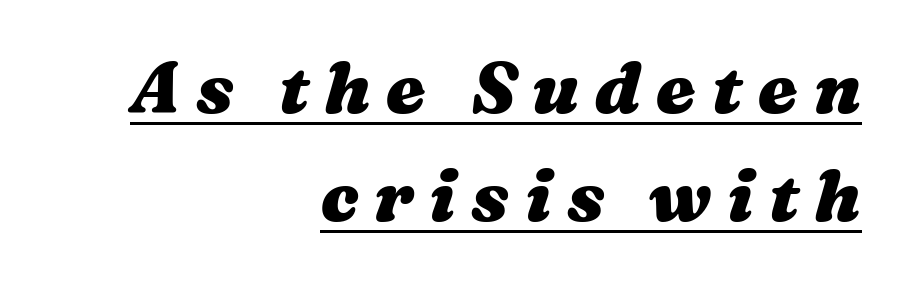
Q: Is the text bold? A: Yes.
Q: Is the text italic (slanted)? A: Yes, it leans right by about 16 degrees.
Q: Is the text underlined? A: Yes.
Q: How is the paragraph aligned? A: Right-aligned.
Q: Is the spacing between letters normal or unusually wide? A: Unusually wide.
Q: Is the spacing between lines tight, normal or loose? A: Normal.
Q: Width (condensed, normal, or wide)? A: Wide.
Q: Stroke contrast? A: Medium.
Q: x-height? A: Medium.
Q: Monospaced? A: No.
